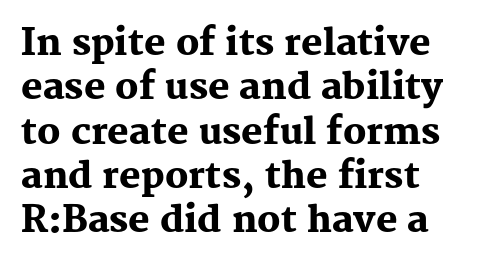
There is no visible air inserted between adjacent glyphs. The typesetting leans heavy: a genuine bold. Horizontally, the lines are justified to the leading edge only. The space directly below the letters is spotless. Is this a fixed-width face? No — the glyphs have proportional, varying widths.
